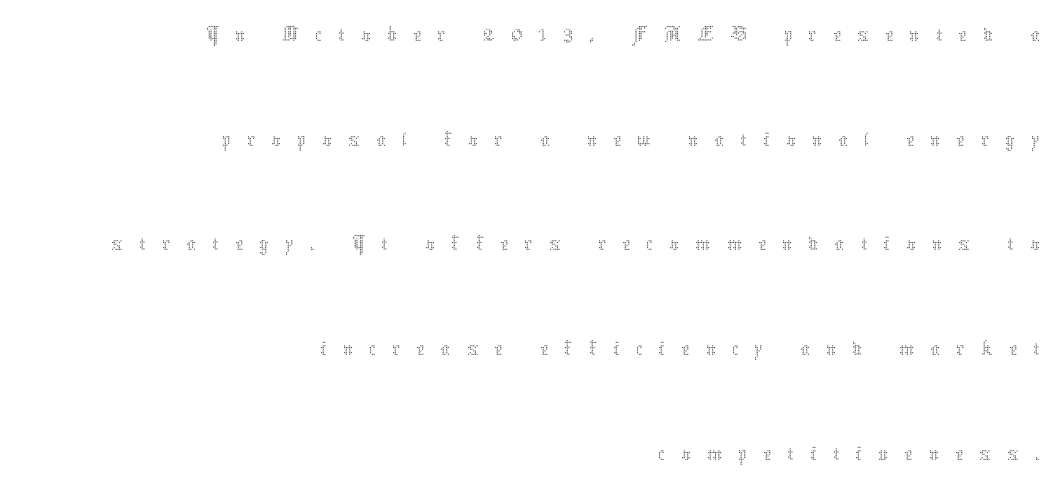
Q: Is the text bold? A: No.
Q: Is the text italic (slanted)? A: No, it is upright.
Q: Is the text underlined? A: No.
Q: How is the paragraph aligned? A: Right-aligned.
Q: Is the spacing between letters normal or unusually wide? A: Unusually wide.
Q: Is the spacing between lines tight, normal or loose? A: Loose.
Q: Width (condensed, normal, or wide)? A: Normal.
Q: Stroke contrast? A: Medium.
Q: x-height? A: Medium.
Q: Monospaced? A: No.
